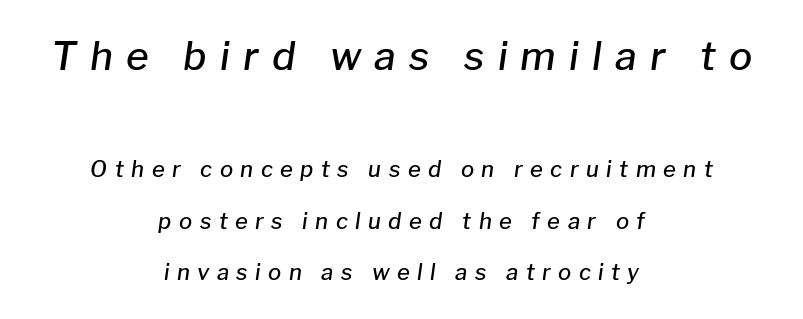
Q: Is the text bold? A: Semi-bold.
Q: Is the text italic (slanted)? A: Yes, it leans right by about 8 degrees.
Q: Is the text underlined? A: No.
Q: How is the paragraph aligned? A: Centered.
Q: Is the spacing between letters normal or unusually wide? A: Unusually wide.
Q: Is the spacing between lines tight, normal or loose? A: Loose.
Q: Which block of text is set in a larger size, the first (top) or the second (bottom)? A: The first (top) one.
Q: Width (condensed, normal, or wide)? A: Normal.
Q: Stroke contrast? A: Low.
Q: x-height? A: Medium.
Q: Monospaced? A: No.
